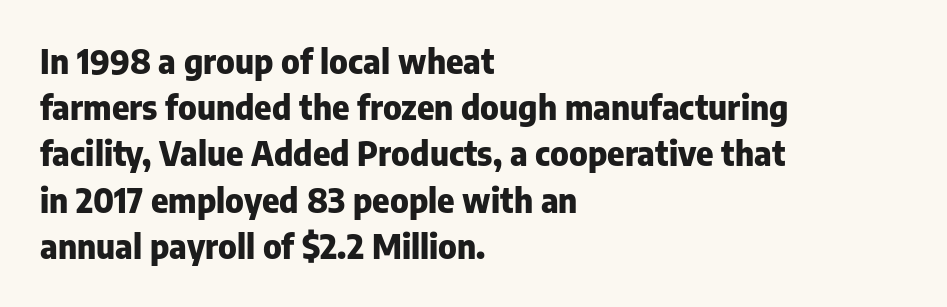
Q: Is the text bold? A: Yes.
Q: Is the text italic (slanted)? A: No, it is upright.
Q: Is the typeface a serif or a sans-serif typeface? A: Sans-serif.
Q: Is the text underlined? A: No.
Q: How is the paragraph aligned? A: Left-aligned.
Q: Is the spacing between letters normal or unusually wide? A: Normal.
Q: Is the spacing between lines tight, normal or loose? A: Normal.
Q: Width (condensed, normal, or wide)? A: Normal.
Q: Stroke contrast? A: Low.
Q: x-height? A: Medium.
Q: Monospaced? A: No.
